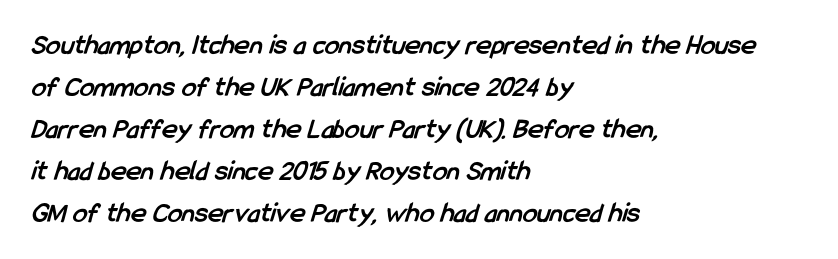
The image shows 29 px semibold, condensed sans-serif type; set left-aligned, normal line spacing (1.45x), normal letter spacing, not underlined; low stroke contrast and a medium x-height.
